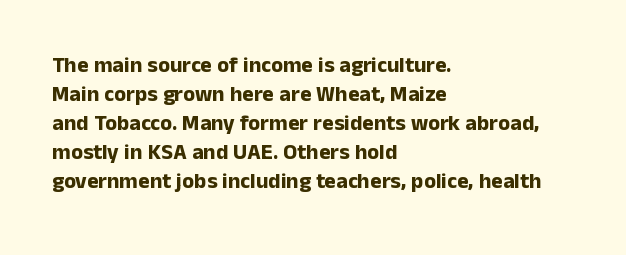
{"italic": "no", "bold": "yes", "underline": "no", "align": "left", "line_spacing": "normal", "line_spacing_ratio": 1.32, "letter_spacing": "normal", "letter_spacing_em": 0.0, "glyph_px": 22}
